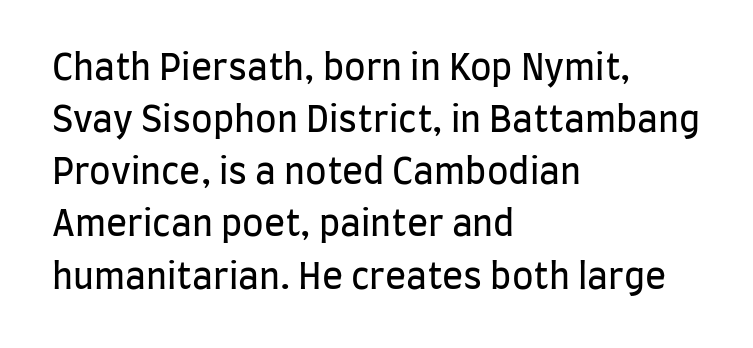
The image shows 35 px regular-weight, condensed sans-serif type, upright; set left-aligned, normal line spacing (1.49x), normal letter spacing, not underlined; low stroke contrast and a large x-height.
